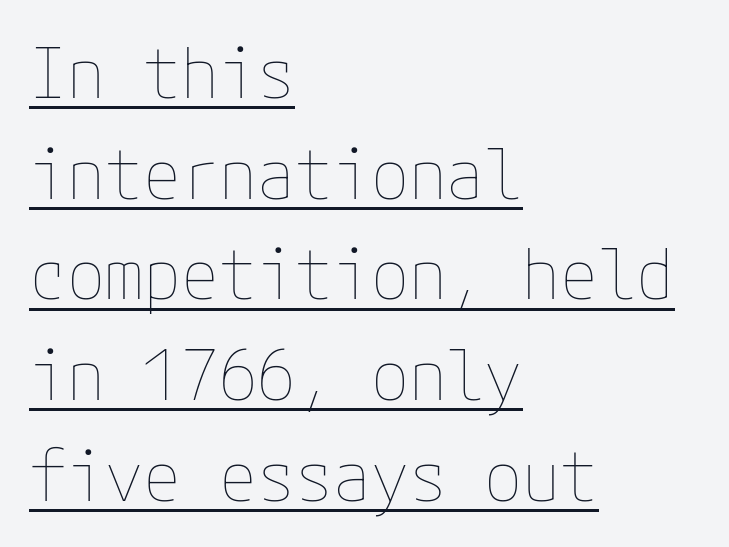
Q: Is the text bold? A: No.
Q: Is the text italic (slanted)? A: No, it is upright.
Q: Is the text underlined? A: Yes.
Q: How is the paragraph aligned? A: Left-aligned.
Q: Is the spacing between letters normal or unusually wide? A: Normal.
Q: Is the spacing between lines tight, normal or loose? A: Normal.
Q: Width (condensed, normal, or wide)? A: Normal.
Q: Stroke contrast? A: Low.
Q: x-height? A: Medium.
